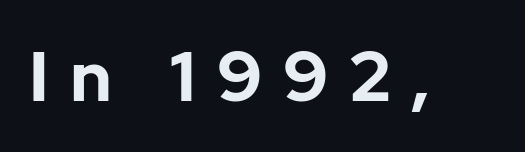
{"serif": "no", "italic": "no", "bold": "yes", "weight": "bold", "width": "normal", "stroke_contrast": "low", "x_height": "medium", "monospaced": "no", "underline": "no", "letter_spacing": "wide", "letter_spacing_em": 0.31, "glyph_px": 70}
